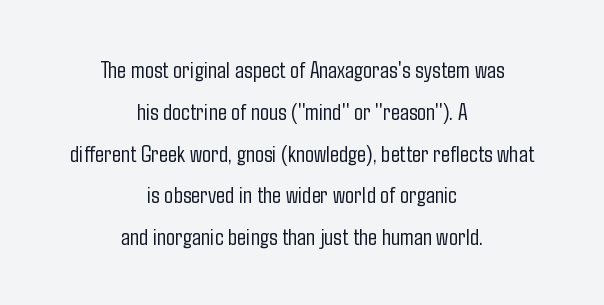
{"italic": "no", "bold": "no", "underline": "no", "align": "center", "line_spacing_ratio": 1.74, "letter_spacing": "normal", "letter_spacing_em": 0.0, "glyph_px": 24}
